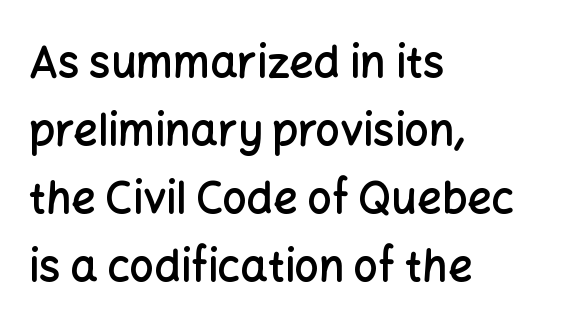
{"serif": "no", "italic": "no", "bold": "semi", "weight": "semibold", "width": "normal", "stroke_contrast": "low", "x_height": "medium", "monospaced": "no", "underline": "no", "align": "left", "line_spacing": "normal", "line_spacing_ratio": 1.58, "letter_spacing": "normal", "letter_spacing_em": 0.0, "glyph_px": 43}
